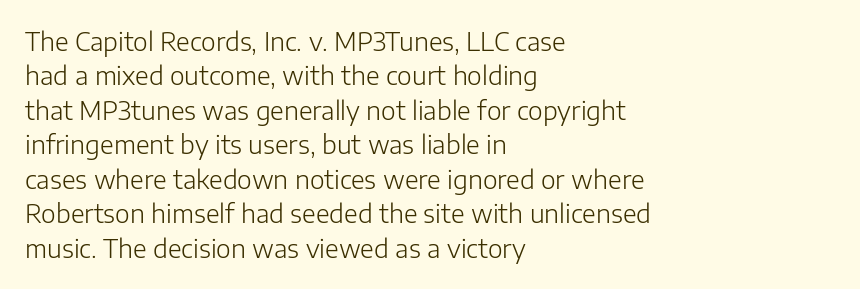
Spacing between characters is what you'd get straight out of the box. The passage shown is not underscored anywhere. The lines in this sample share a left origin and differ only in where they stop. The lines sit at an ordinary, default distance from one another. Is the type heavy? It reads as light-to-regular instead.
